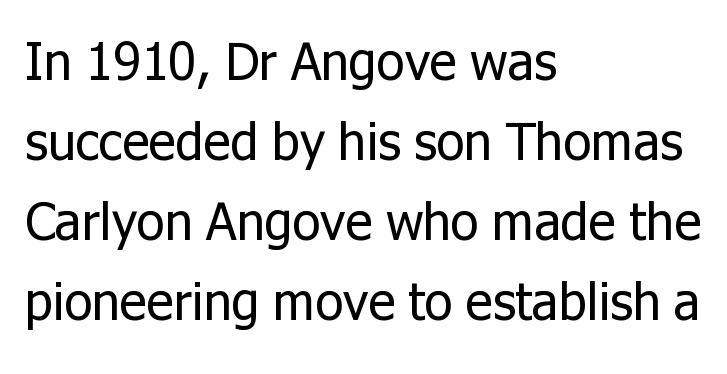
The image shows 52 px regular-weight sans-serif type, upright; set left-aligned, normal line spacing (1.54x), normal letter spacing, not underlined; low stroke contrast and a medium x-height.
